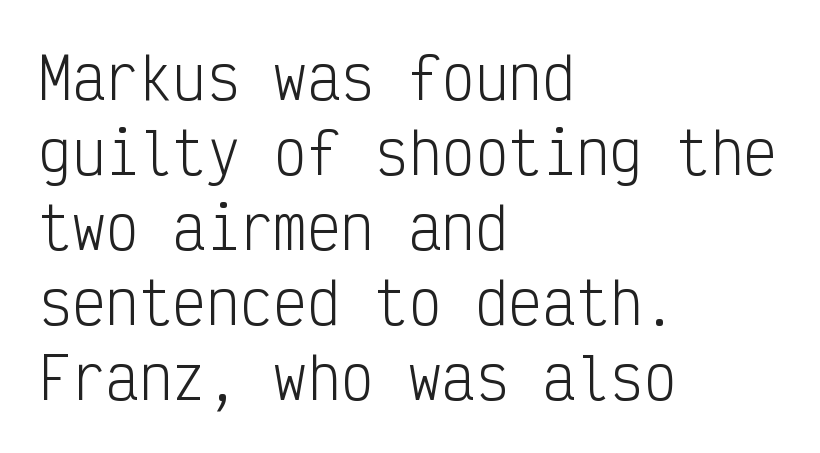
Q: Is the text bold? A: No.
Q: Is the text italic (slanted)? A: No, it is upright.
Q: Is the typeface a serif or a sans-serif typeface? A: Sans-serif.
Q: Is the text underlined? A: No.
Q: How is the paragraph aligned? A: Left-aligned.
Q: Is the spacing between letters normal or unusually wide? A: Normal.
Q: Is the spacing between lines tight, normal or loose? A: Normal.
Q: Width (condensed, normal, or wide)? A: Condensed.
Q: Stroke contrast? A: Low.
Q: x-height? A: Medium.
Q: Monospaced? A: Yes.
